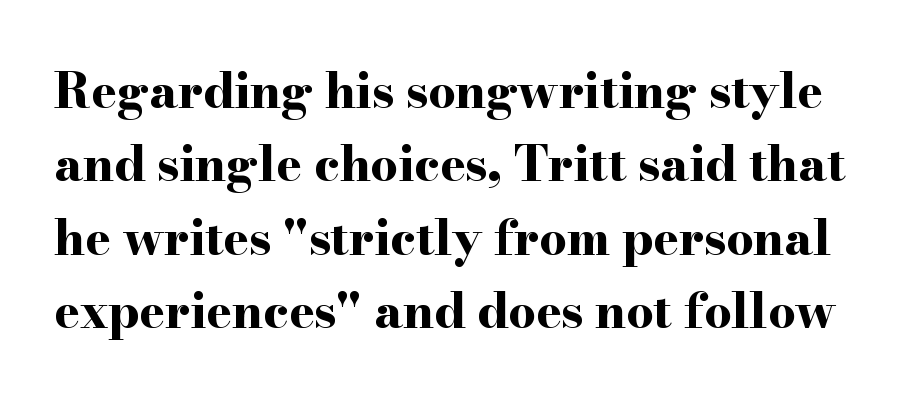
The passage shown has conventional tracking throughout. Thick stems and heavy bowls — unmistakably bold. Posture: straight, roman, zero tilt. The passage shown is typeset with a serif family. Looks like regular typesetting: each glyph gets only the width it needs. Any mark beneath the type? The region is blank.
